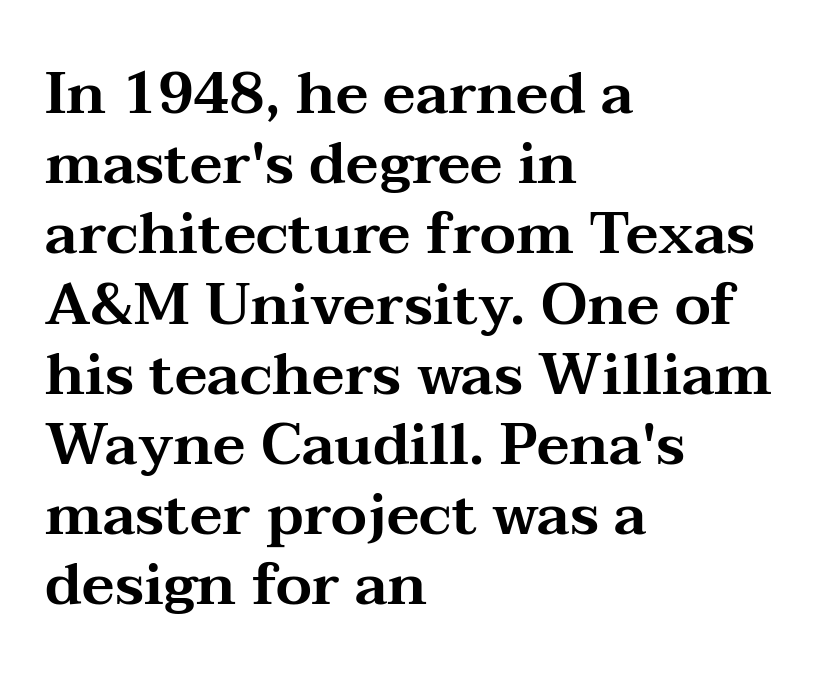
Q: Is the text italic (slanted)? A: No, it is upright.
Q: Is the typeface a serif or a sans-serif typeface? A: Serif.
Q: Is the text underlined? A: No.
Q: How is the paragraph aligned? A: Left-aligned.
Q: Is the spacing between letters normal or unusually wide? A: Normal.
Q: Width (condensed, normal, or wide)? A: Wide.
Q: Stroke contrast? A: Medium.
Q: x-height? A: Medium.
Q: Monospaced? A: No.
